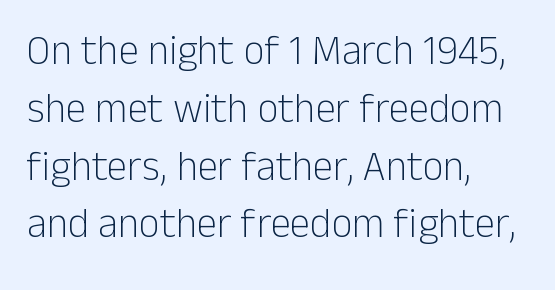
The rendering uses natural spacing where letterforms have individual widths. Weight: in the light-to-regular range. The text was rendered using a sans face with plain stroke endings. Compared with typical body copy, the letter spacing here is the same. Short and long lines alike share a common starting point at left. Type without underlining.
